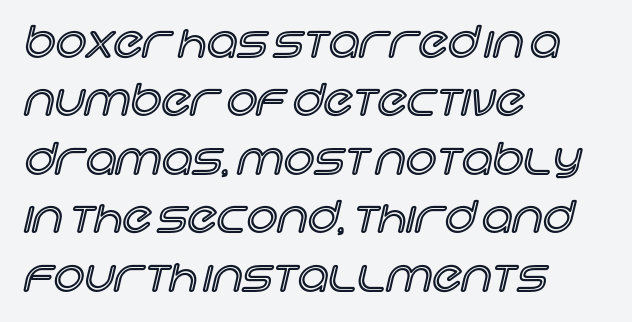
Spacing verdict: proportional, widths tailored to each character. The specimen omits any rule beneath the text block's lines. This sample is left-justified, so line endings fall wherever the words run out. The line texture is even and compact thanks to regular tracking. Normally led — the rows are evenly, conventionally spaced.
